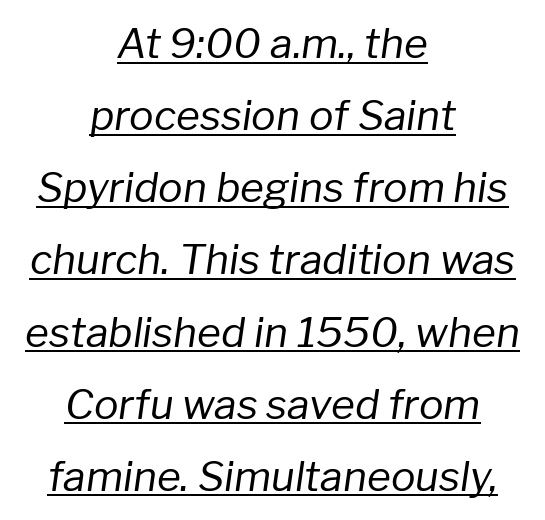
Q: Is the text bold? A: No.
Q: Is the text italic (slanted)? A: Yes, it leans right by about 8 degrees.
Q: Is the text underlined? A: Yes.
Q: How is the paragraph aligned? A: Centered.
Q: Is the spacing between letters normal or unusually wide? A: Normal.
Q: Width (condensed, normal, or wide)? A: Normal.
Q: Stroke contrast? A: Low.
Q: x-height? A: Medium.
Q: Monospaced? A: No.
